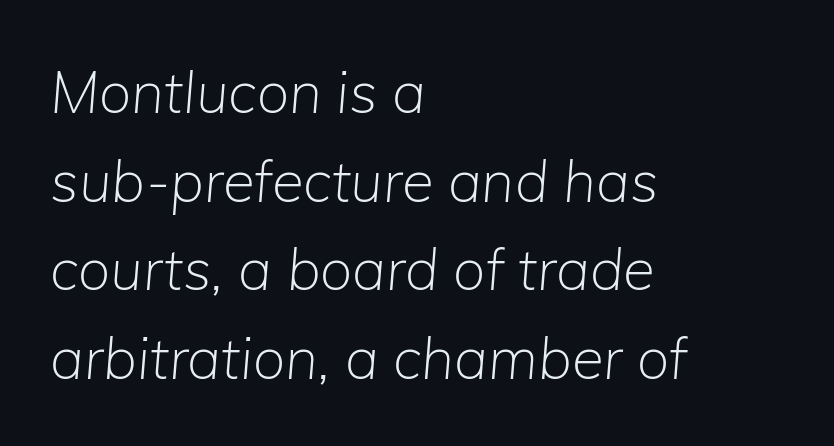
{"italic": "yes", "lean": "right", "slant_degrees": 5, "bold": "no", "weight": "light", "width": "normal", "stroke_contrast": "low", "x_height": "medium", "monospaced": "no", "underline": "no", "align": "left", "line_spacing": "normal", "line_spacing_ratio": 1.53, "letter_spacing": "normal", "letter_spacing_em": 0.0, "glyph_px": 58}
